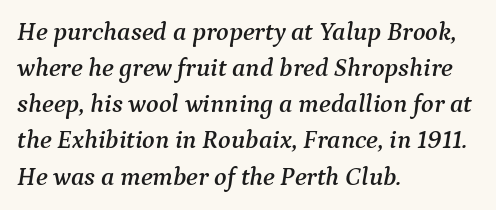
Q: Is the text italic (slanted)? A: Yes, it leans right by about 9 degrees.
Q: Is the text underlined? A: No.
Q: How is the paragraph aligned? A: Left-aligned.
Q: Is the spacing between letters normal or unusually wide? A: Normal.
Q: Is the spacing between lines tight, normal or loose? A: Normal.
